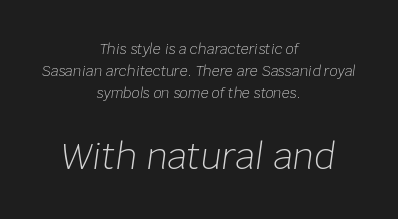
Bigger letters appear in the bottom chunk; the top chunk is reduced. Both edges are ragged and mirror each other, which tells us the setting is centered. Spacing verdict: proportional, widths tailored to each character. There is no visible air inserted between adjacent glyphs. Reading down the column, the eye jumps a familiar distance to each next line.
